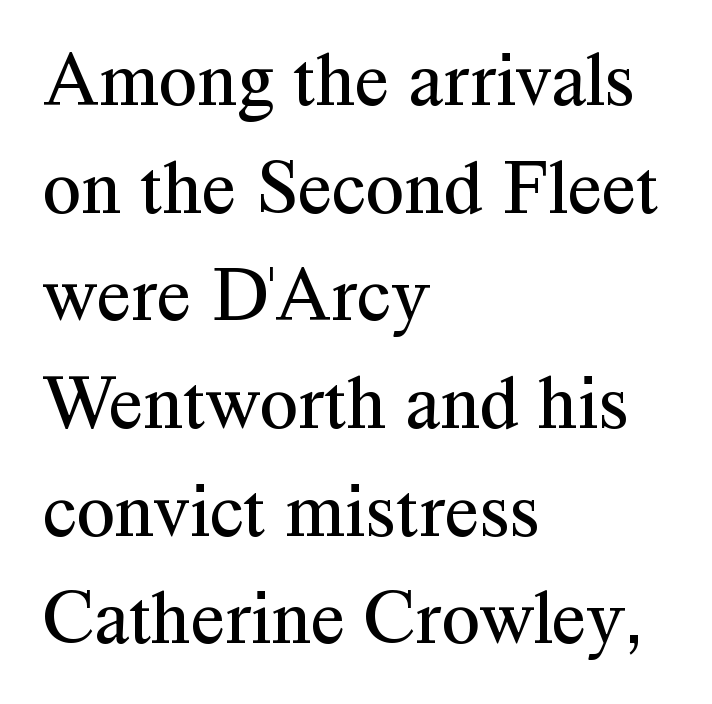
Q: Is the text bold? A: No.
Q: Is the text italic (slanted)? A: No, it is upright.
Q: Is the typeface a serif or a sans-serif typeface? A: Serif.
Q: Is the text underlined? A: No.
Q: How is the paragraph aligned? A: Left-aligned.
Q: Is the spacing between letters normal or unusually wide? A: Normal.
Q: Is the spacing between lines tight, normal or loose? A: Normal.
Q: Width (condensed, normal, or wide)? A: Normal.
Q: Stroke contrast? A: Medium.
Q: x-height? A: Medium.
Q: Monospaced? A: No.
